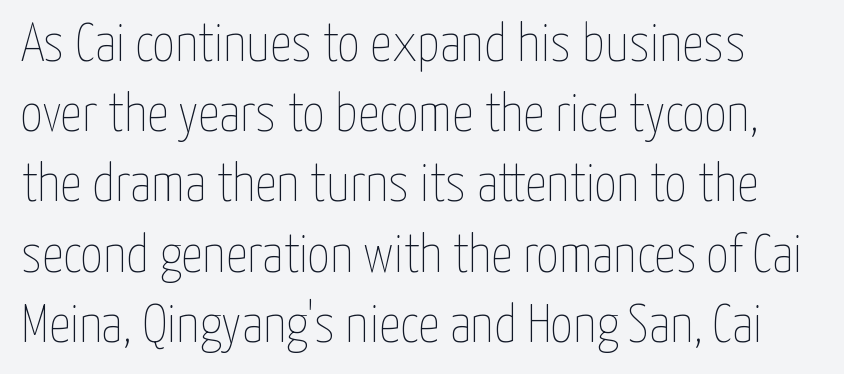
The image shows 54 px thin, condensed type, upright; set normal line spacing (1.3x), normal letter spacing, not underlined; low stroke contrast and a medium x-height.
